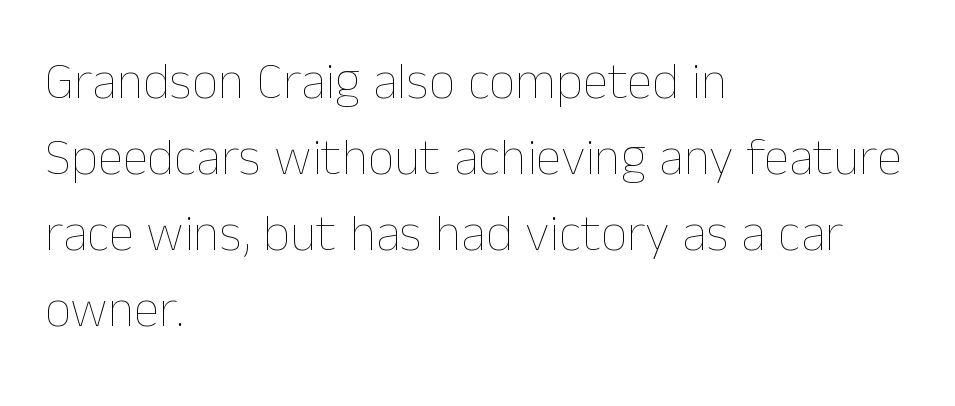
{"italic": "no", "bold": "no", "weight": "thin", "width": "normal", "stroke_contrast": "low", "x_height": "medium", "monospaced": "no", "underline": "no", "align": "left", "line_spacing": "normal", "line_spacing_ratio": 1.46, "letter_spacing": "normal", "letter_spacing_em": 0.0, "glyph_px": 52}
